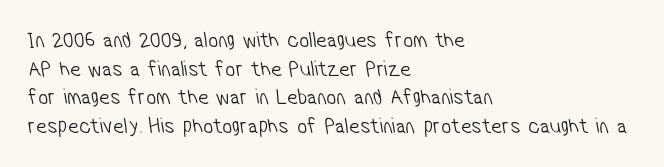
Q: Is the text bold? A: No.
Q: Is the text underlined? A: No.
Q: How is the paragraph aligned? A: Left-aligned.
Q: Is the spacing between letters normal or unusually wide? A: Normal.
Q: Is the spacing between lines tight, normal or loose? A: Normal.
